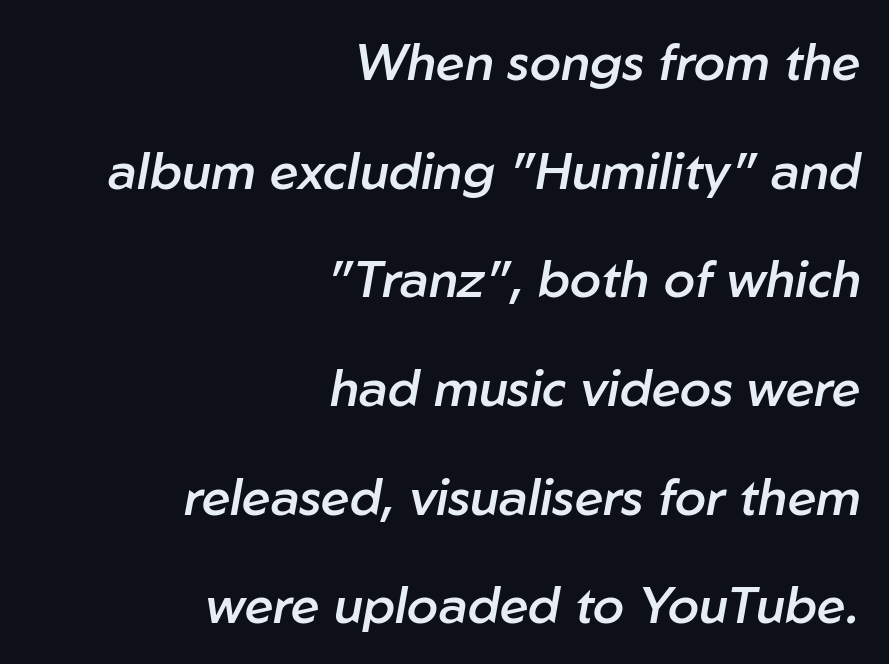
Q: Is the text bold? A: Semi-bold.
Q: Is the text italic (slanted)? A: Yes, it leans right by about 10 degrees.
Q: Is the text underlined? A: No.
Q: How is the paragraph aligned? A: Right-aligned.
Q: Is the spacing between letters normal or unusually wide? A: Normal.
Q: Is the spacing between lines tight, normal or loose? A: Loose.
Q: Width (condensed, normal, or wide)? A: Normal.
Q: Stroke contrast? A: Low.
Q: x-height? A: Medium.
Q: Monospaced? A: No.
